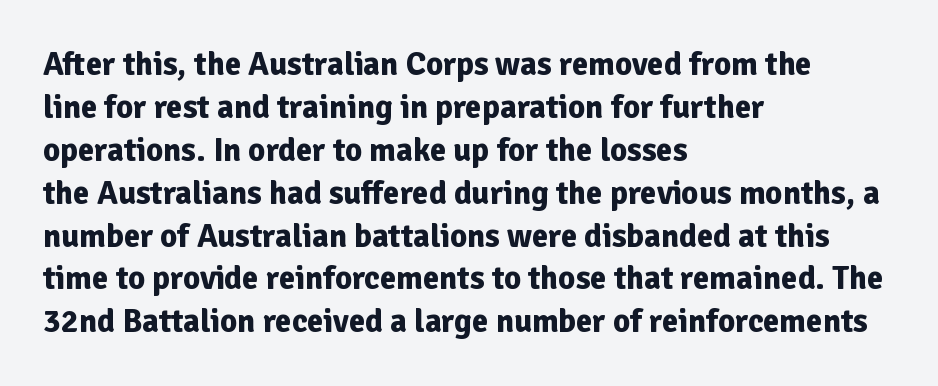
{"serif": "no", "italic": "no", "bold": "yes", "weight": "bold", "width": "normal", "stroke_contrast": "low", "x_height": "medium", "monospaced": "no", "underline": "no", "align": "left", "line_spacing": "normal", "line_spacing_ratio": 1.3, "letter_spacing": "normal", "letter_spacing_em": 0.0, "glyph_px": 33}
